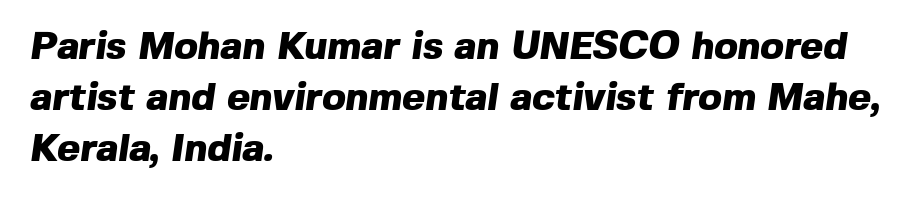
{"serif": "no", "bold": "yes", "weight": "heavy", "width": "normal", "x_height": "medium", "monospaced": "no", "underline": "no", "align": "left", "line_spacing": "normal", "line_spacing_ratio": 1.31, "letter_spacing": "normal", "letter_spacing_em": 0.0, "glyph_px": 39}
